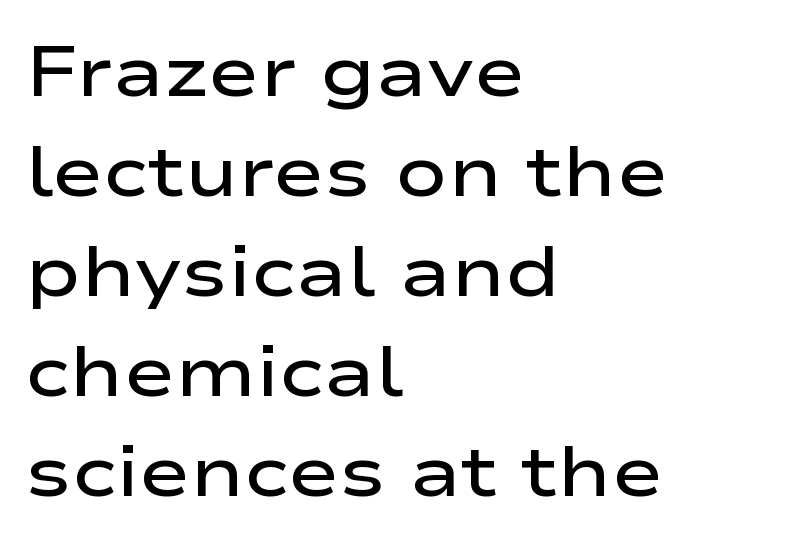
{"serif": "no", "italic": "no", "bold": "semi", "weight": "semibold", "width": "wide", "stroke_contrast": "low", "x_height": "medium", "monospaced": "no", "underline": "no", "align": "left", "line_spacing": "normal", "line_spacing_ratio": 1.43, "letter_spacing": "normal", "letter_spacing_em": 0.0, "glyph_px": 70}
